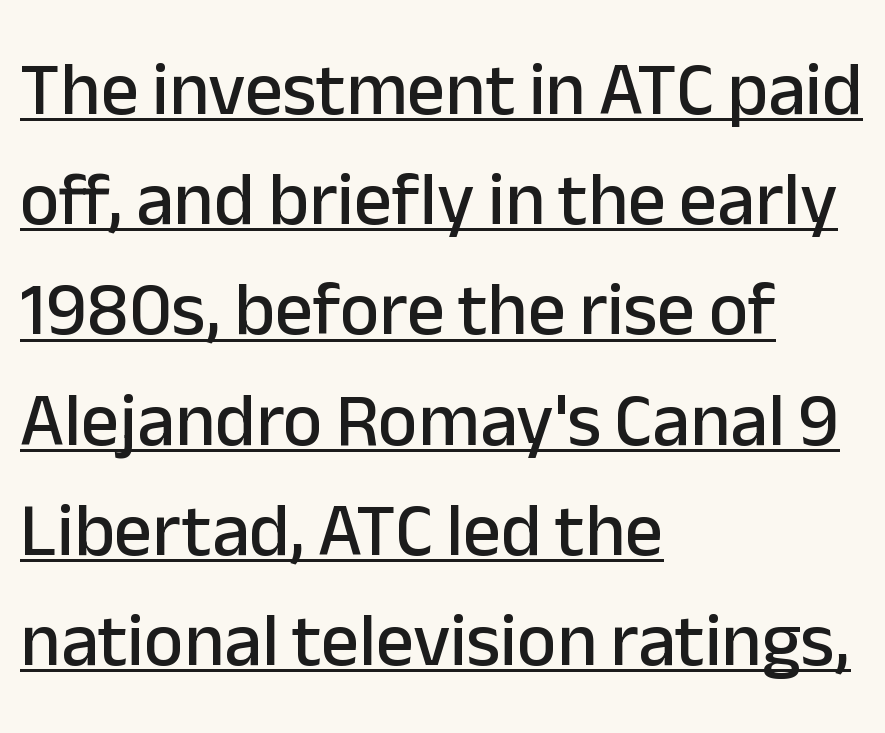
{"serif": "no", "italic": "no", "width": "normal", "stroke_contrast": "low", "x_height": "medium", "monospaced": "no", "underline": "yes", "align": "left", "line_spacing": "normal", "line_spacing_ratio": 1.47, "letter_spacing": "normal", "letter_spacing_em": 0.0, "glyph_px": 75}
